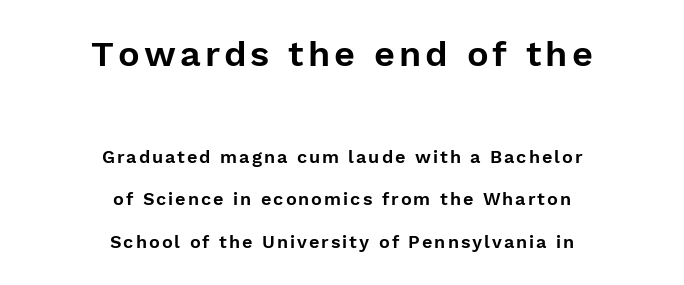
Q: Is the text italic (slanted)? A: No, it is upright.
Q: Is the typeface a serif or a sans-serif typeface? A: Sans-serif.
Q: Is the text underlined? A: No.
Q: How is the paragraph aligned? A: Centered.
Q: Is the spacing between lines tight, normal or loose? A: Loose.
Q: Which block of text is set in a larger size, the first (top) or the second (bottom)? A: The first (top) one.
Q: Width (condensed, normal, or wide)? A: Normal.
Q: Stroke contrast? A: Low.
Q: x-height? A: Medium.
Q: Monospaced? A: No.
